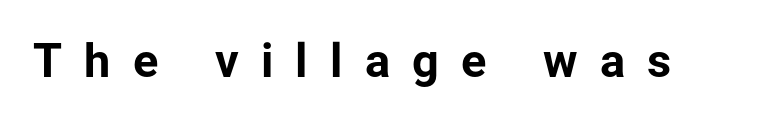
Q: Is the text bold? A: Yes.
Q: Is the text italic (slanted)? A: No, it is upright.
Q: Is the typeface a serif or a sans-serif typeface? A: Sans-serif.
Q: Is the text underlined? A: No.
Q: Is the spacing between letters normal or unusually wide? A: Unusually wide.
Q: Width (condensed, normal, or wide)? A: Normal.
Q: Stroke contrast? A: Low.
Q: x-height? A: Medium.
Q: Monospaced? A: No.
